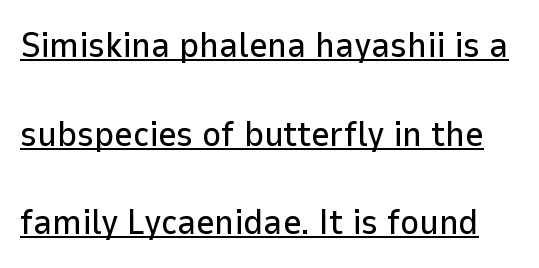
Q: Is the text italic (slanted)? A: No, it is upright.
Q: Is the typeface a serif or a sans-serif typeface? A: Sans-serif.
Q: Is the text underlined? A: Yes.
Q: Is the spacing between letters normal or unusually wide? A: Normal.
Q: Is the spacing between lines tight, normal or loose? A: Loose.
Q: Width (condensed, normal, or wide)? A: Normal.
Q: Stroke contrast? A: Low.
Q: x-height? A: Medium.
Q: Monospaced? A: No.
